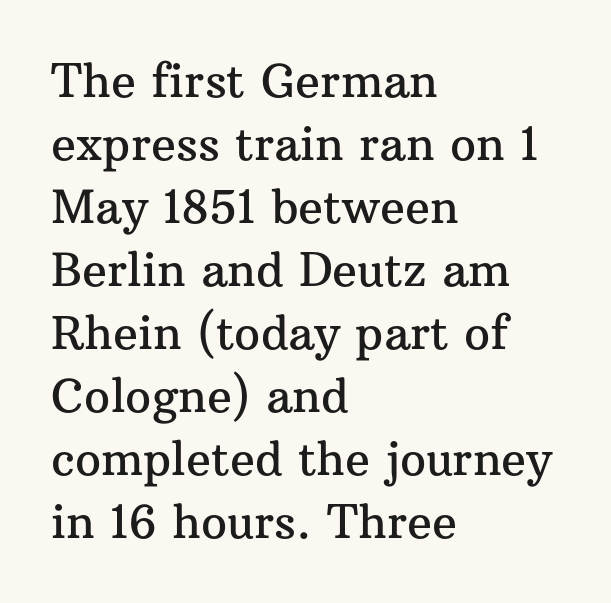
{"serif": "yes", "italic": "no", "width": "normal", "stroke_contrast": "medium", "x_height": "medium", "monospaced": "no", "underline": "no", "align": "left", "line_spacing": "normal", "line_spacing_ratio": 1.37, "letter_spacing": "normal", "letter_spacing_em": 0.0, "glyph_px": 46}
